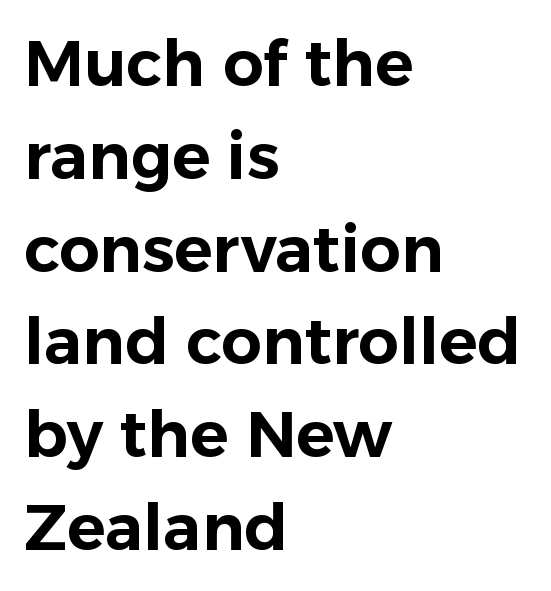
Q: Is the text italic (slanted)? A: No, it is upright.
Q: Is the typeface a serif or a sans-serif typeface? A: Sans-serif.
Q: Is the text underlined? A: No.
Q: How is the paragraph aligned? A: Left-aligned.
Q: Is the spacing between letters normal or unusually wide? A: Normal.
Q: Is the spacing between lines tight, normal or loose? A: Normal.
Q: Width (condensed, normal, or wide)? A: Normal.
Q: Stroke contrast? A: Low.
Q: x-height? A: Medium.
Q: Monospaced? A: No.
